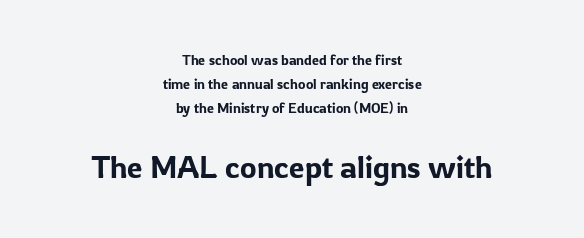
{"serif": "no", "italic": "no", "width": "normal", "stroke_contrast": "low", "x_height": "medium", "monospaced": "no", "underline": "no", "align": "center", "line_spacing": "normal", "line_spacing_ratio": 1.7, "letter_spacing": "normal", "letter_spacing_em": 0.0, "larger_block": "second", "size_ratio": 2.21, "glyph_px": 31}
